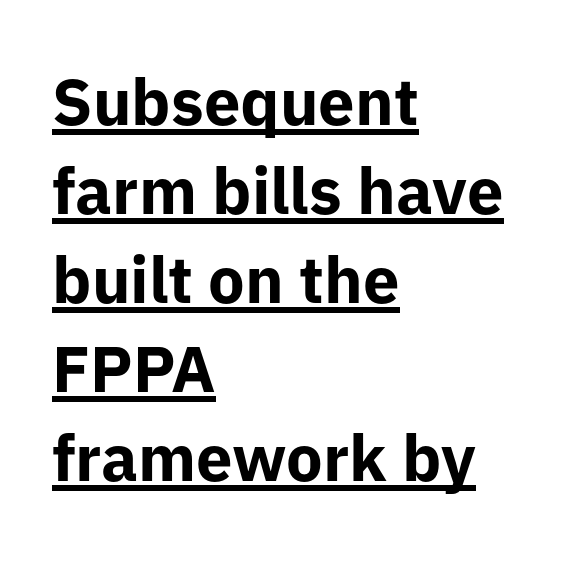
{"serif": "no", "italic": "no", "bold": "yes", "weight": "bold", "width": "normal", "stroke_contrast": "low", "x_height": "medium", "monospaced": "no", "underline": "yes", "align": "left", "line_spacing": "normal", "line_spacing_ratio": 1.37, "letter_spacing": "normal", "letter_spacing_em": 0.0, "glyph_px": 65}
